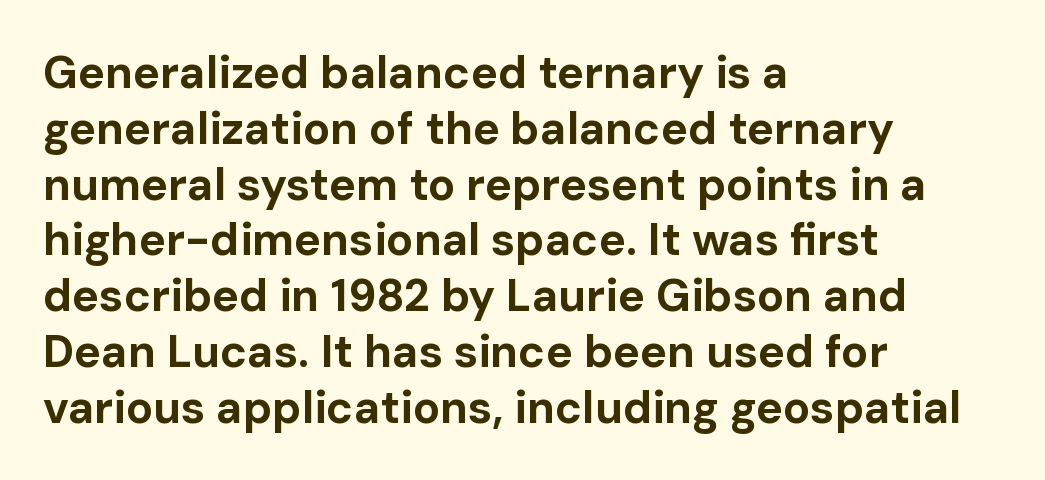
{"serif": "no", "italic": "no", "bold": "yes", "weight": "bold", "width": "normal", "stroke_contrast": "low", "x_height": "medium", "monospaced": "no", "underline": "no", "align": "left", "line_spacing_ratio": 1.24, "letter_spacing": "normal", "letter_spacing_em": 0.0, "glyph_px": 45}
